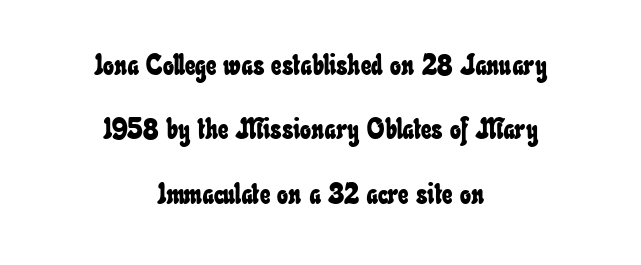
Q: Is the text underlined? A: No.
Q: How is the paragraph aligned? A: Centered.
Q: Is the spacing between letters normal or unusually wide? A: Normal.
Q: Is the spacing between lines tight, normal or loose? A: Loose.
Q: Width (condensed, normal, or wide)? A: Condensed.
Q: Stroke contrast? A: Low.
Q: x-height? A: Small.
Q: Monospaced? A: No.
